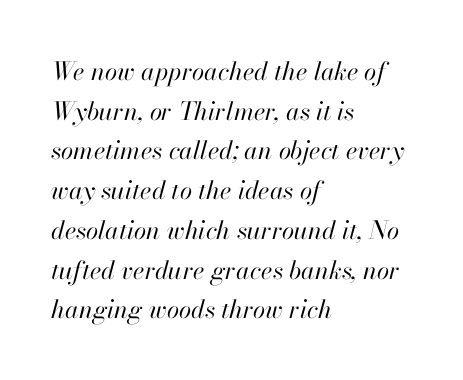
Leading matches the norm, producing a regular column. Honestly, there is no underline to notice here at all. A student would call this left alignment; a typographer would say flush left, rag right. The lettering tilts uniformly, giving the passage an italic look.
